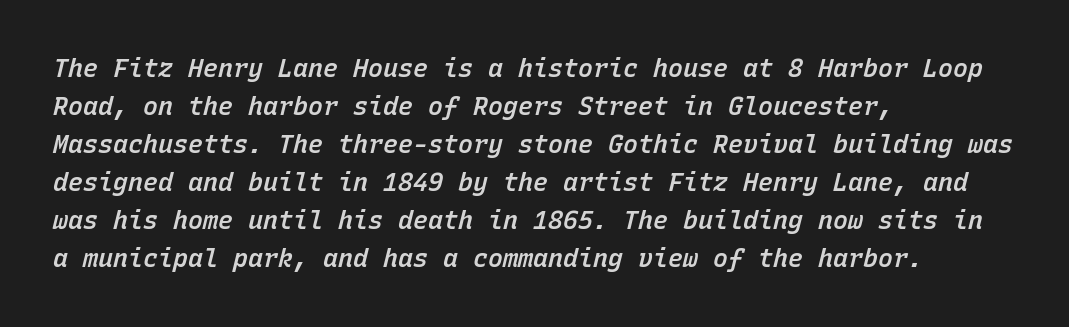
The font is running at a semibold setting, under full bold. The lines in this sample share a left origin and differ only in where they stop. The specimen omits any rule beneath the text block's lines. Regular leading. Caption: standard tracking, unaltered.
